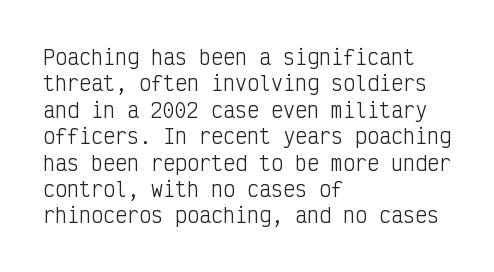
The image shows 20 px text type, upright; set left-aligned, normal line spacing (1.32x), normal letter spacing, not underlined.
